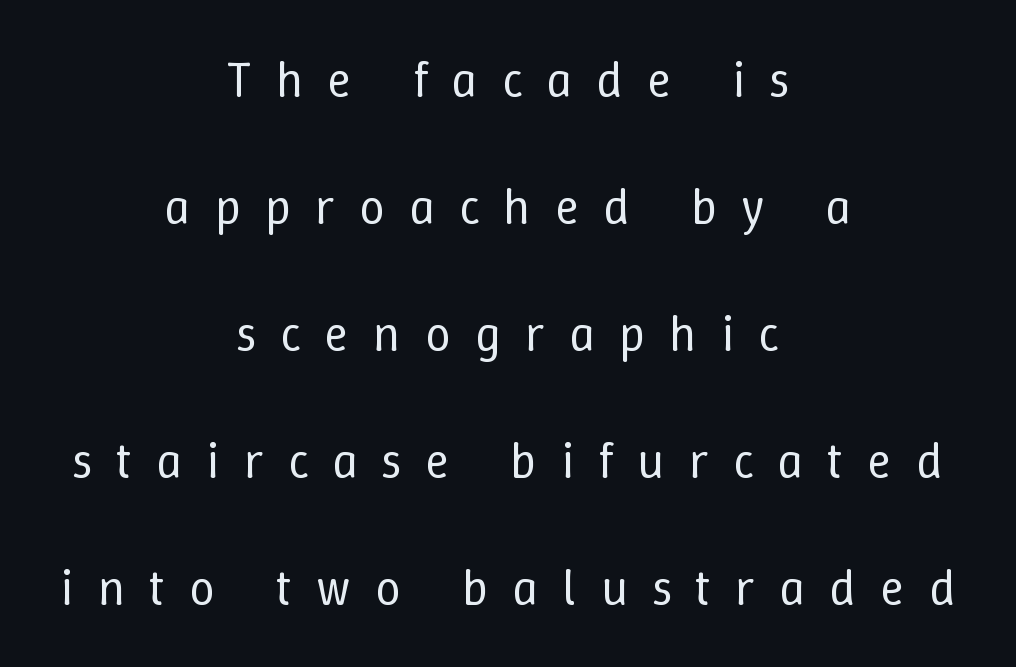
Q: Is the text bold? A: No.
Q: Is the text italic (slanted)? A: No, it is upright.
Q: Is the text underlined? A: No.
Q: How is the paragraph aligned? A: Centered.
Q: Is the spacing between letters normal or unusually wide? A: Unusually wide.
Q: Is the spacing between lines tight, normal or loose? A: Loose.
Q: Width (condensed, normal, or wide)? A: Normal.
Q: Stroke contrast? A: Low.
Q: x-height? A: Medium.
Q: Monospaced? A: No.
